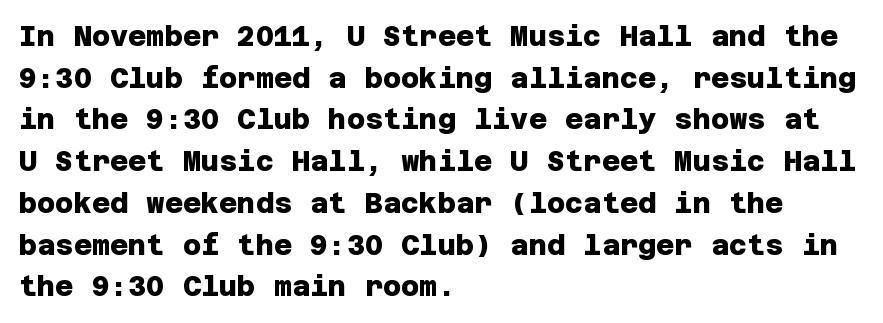
Check under the words: just untouched page. Visually the block forms a straight wall on the left and a jagged coastline on the right. Reading down the column, the eye jumps a familiar distance to each next line. Grotesque or geometric, the face here clearly has no serifs. Strokes here are thick enough to call this a true bold. The letterforms sit shoulder to shoulder at normal distance.
